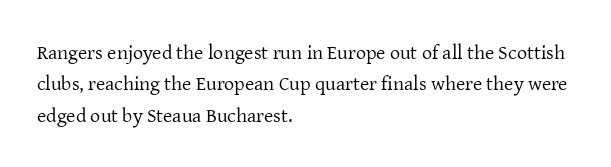
Line spacing here is normal. A typesetter would mark this as roman, not italic. The specimen omits any rule beneath the text block's lines. The rag falls on the right side of this text block. The characters are drawn with everyday or finer stroke widths.
